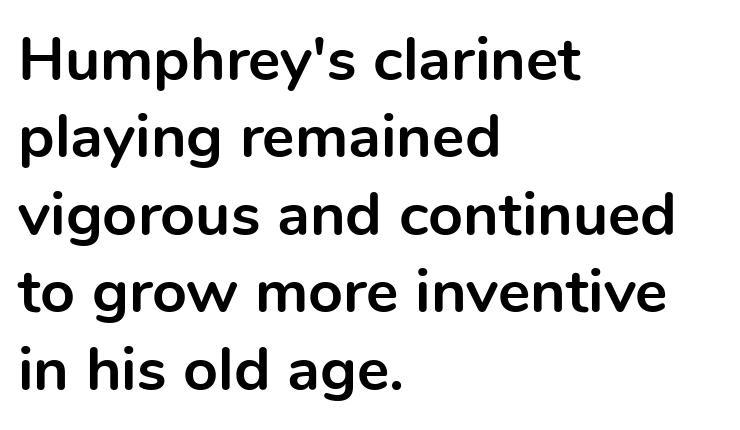
The image shows 61 px bold sans-serif type, upright; set left-aligned, normal line spacing (1.27x), normal letter spacing, not underlined; a medium x-height.
